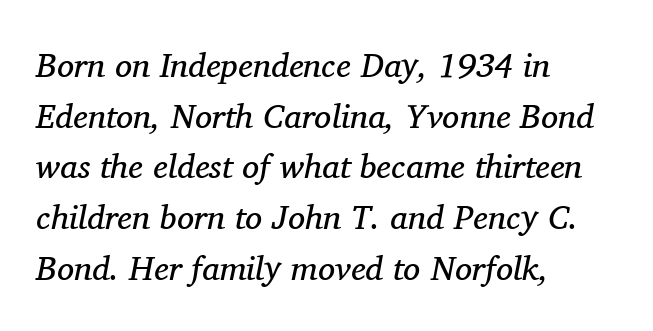
{"serif": "yes", "italic": "yes", "lean": "right", "slant_degrees": 11, "bold": "no", "weight": "regular", "width": "normal", "stroke_contrast": "medium", "x_height": "medium", "monospaced": "no", "underline": "no", "align": "left", "line_spacing": "normal", "line_spacing_ratio": 1.49, "letter_spacing": "normal", "letter_spacing_em": 0.0, "glyph_px": 34}
